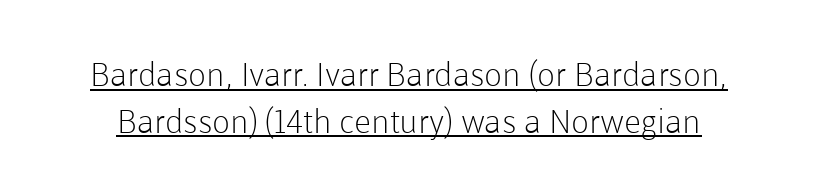
{"serif": "no", "italic": "no", "bold": "no", "weight": "light", "width": "normal", "stroke_contrast": "low", "x_height": "medium", "monospaced": "no", "underline": "yes", "line_spacing": "normal", "line_spacing_ratio": 1.41, "letter_spacing": "normal", "letter_spacing_em": 0.0, "glyph_px": 33}
